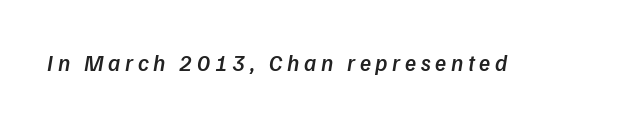
The image shows 23 px text type; set unusually wide letter spacing (+0.2 em), not underlined.
